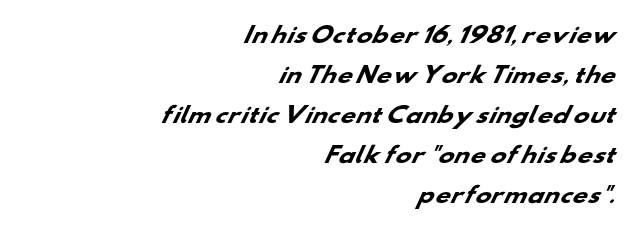
{"bold": "yes", "underline": "no", "align": "right", "line_spacing": "loose", "line_spacing_ratio": 1.9, "letter_spacing": "normal", "letter_spacing_em": 0.0, "glyph_px": 21}
